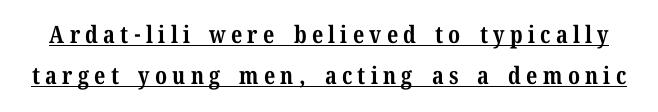
The image shows 24 px bold type, upright; set line spacing 1.72x, unusually wide letter spacing (+0.22 em), underlined.
